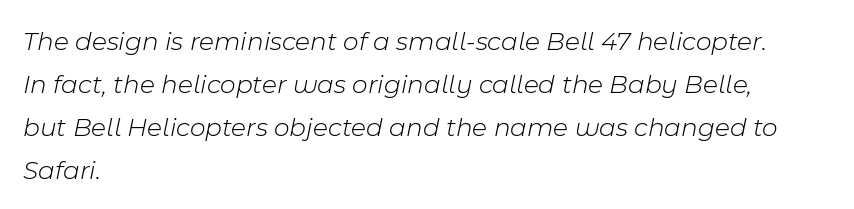
The image shows 27 px text type, italic (leaning right); set left-aligned, normal line spacing (1.59x), normal letter spacing, not underlined.
